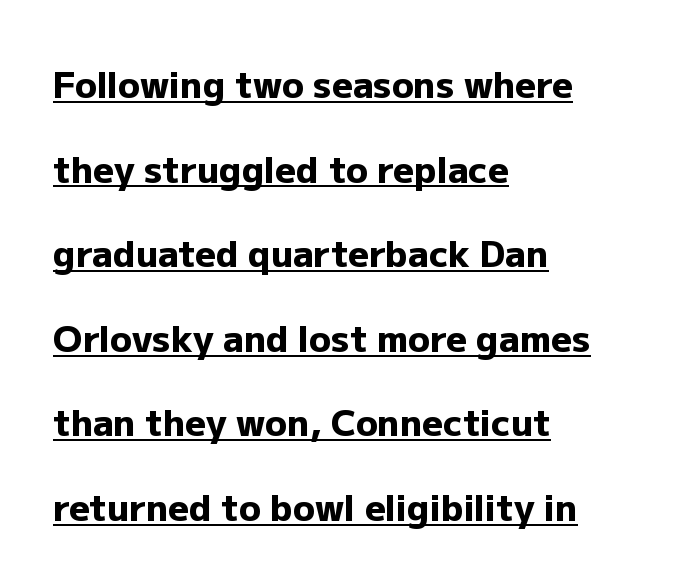
Q: Is the text bold? A: Yes.
Q: Is the text italic (slanted)? A: No, it is upright.
Q: Is the typeface a serif or a sans-serif typeface? A: Sans-serif.
Q: Is the text underlined? A: Yes.
Q: How is the paragraph aligned? A: Left-aligned.
Q: Is the spacing between letters normal or unusually wide? A: Normal.
Q: Is the spacing between lines tight, normal or loose? A: Loose.
Q: Width (condensed, normal, or wide)? A: Normal.
Q: Stroke contrast? A: Low.
Q: x-height? A: Medium.
Q: Monospaced? A: No.
